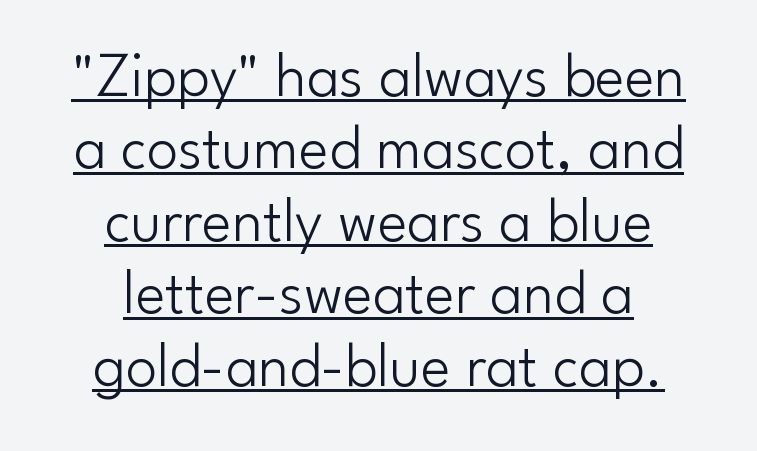
{"serif": "no", "italic": "no", "bold": "no", "weight": "light", "width": "normal", "stroke_contrast": "low", "x_height": "small", "monospaced": "no", "underline": "yes", "align": "center", "line_spacing": "tight", "line_spacing_ratio": 1.15, "letter_spacing": "normal", "letter_spacing_em": 0.0, "glyph_px": 63}
